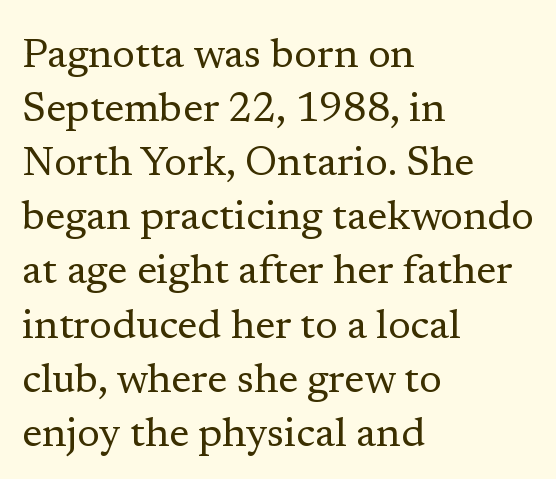
Q: Is the text bold? A: No.
Q: Is the text italic (slanted)? A: No, it is upright.
Q: Is the typeface a serif or a sans-serif typeface? A: Serif.
Q: Is the text underlined? A: No.
Q: How is the paragraph aligned? A: Left-aligned.
Q: Is the spacing between letters normal or unusually wide? A: Normal.
Q: Is the spacing between lines tight, normal or loose? A: Normal.
Q: Width (condensed, normal, or wide)? A: Normal.
Q: Stroke contrast? A: Low.
Q: x-height? A: Medium.
Q: Monospaced? A: No.
